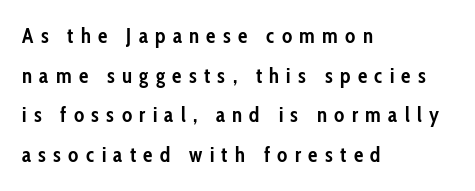
Q: Is the text bold? A: Yes.
Q: Is the text italic (slanted)? A: No, it is upright.
Q: Is the text underlined? A: No.
Q: How is the paragraph aligned? A: Left-aligned.
Q: Is the spacing between letters normal or unusually wide? A: Unusually wide.
